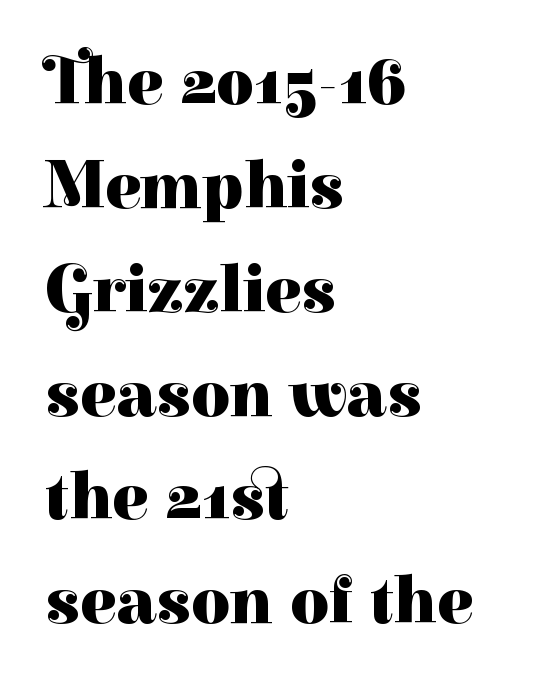
The image shows 67 px heavy serif type, upright; set left-aligned, normal line spacing (1.55x), normal letter spacing, not underlined; high stroke contrast and a medium x-height.
